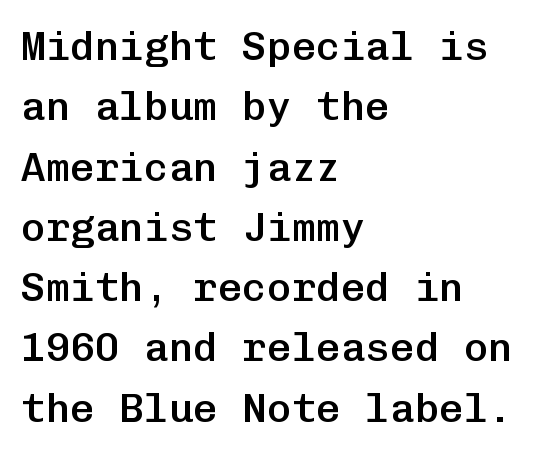
Q: Is the text bold? A: Semi-bold.
Q: Is the text italic (slanted)? A: No, it is upright.
Q: Is the typeface a serif or a sans-serif typeface? A: Sans-serif.
Q: Is the text underlined? A: No.
Q: How is the paragraph aligned? A: Left-aligned.
Q: Is the spacing between letters normal or unusually wide? A: Normal.
Q: Is the spacing between lines tight, normal or loose? A: Normal.
Q: Width (condensed, normal, or wide)? A: Normal.
Q: Stroke contrast? A: Low.
Q: x-height? A: Medium.
Q: Monospaced? A: Yes.
